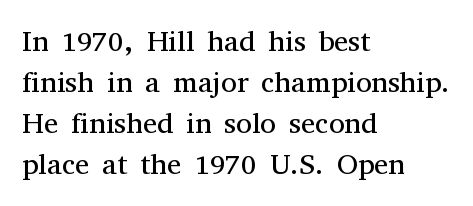
Proportional: the letters do not fall into vertical columns. The weight tops out at a normal text grade. Check the space under the baseline: it is left empty. This is serif lettering, the kind often seen in printed books.
